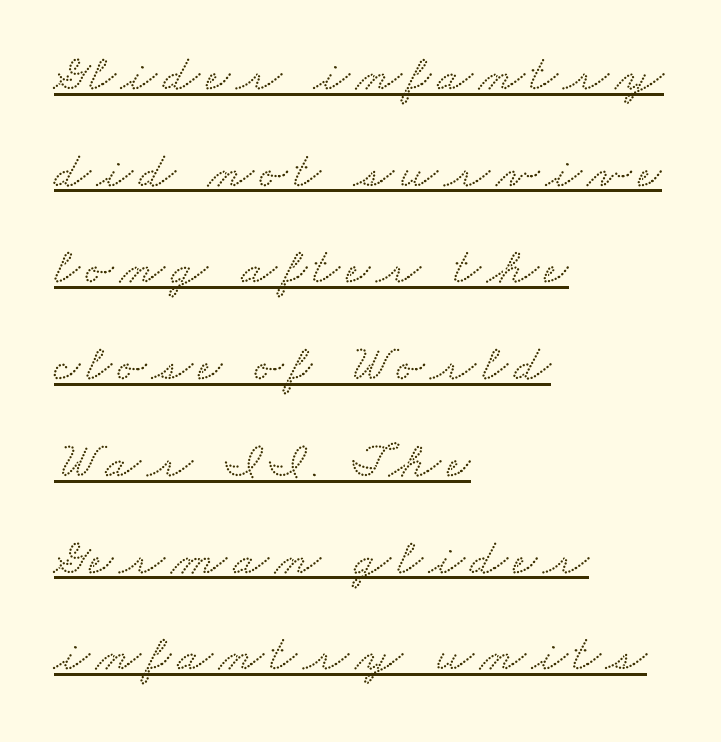
A continuous stroke trails under the words, as in a hyperlink. The ragged edge is on the right, which tells us the setting is flush left. You could not count columns in this text — the font is proportionally spaced.
